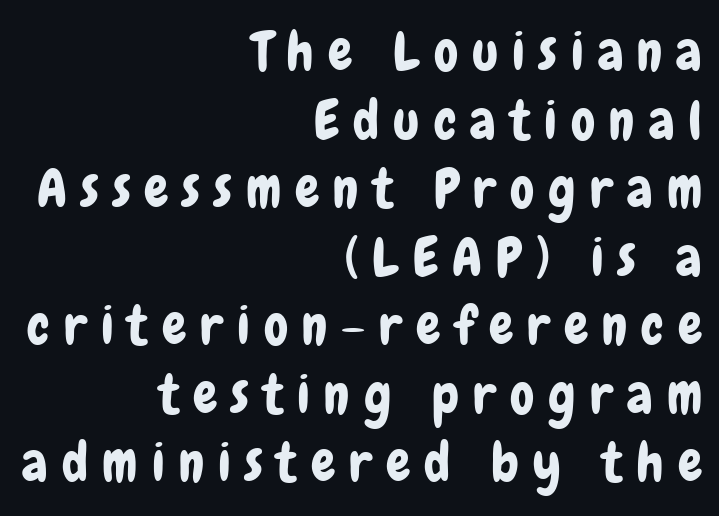
Do the characters align in a grid? No, the font is proportional. The tracking reads as deliberately expanded to a designer's eye. Normally led — the rows are evenly, conventionally spaced. Vertical strokes here are truly vertical. One-word summary of the alignment: right.
